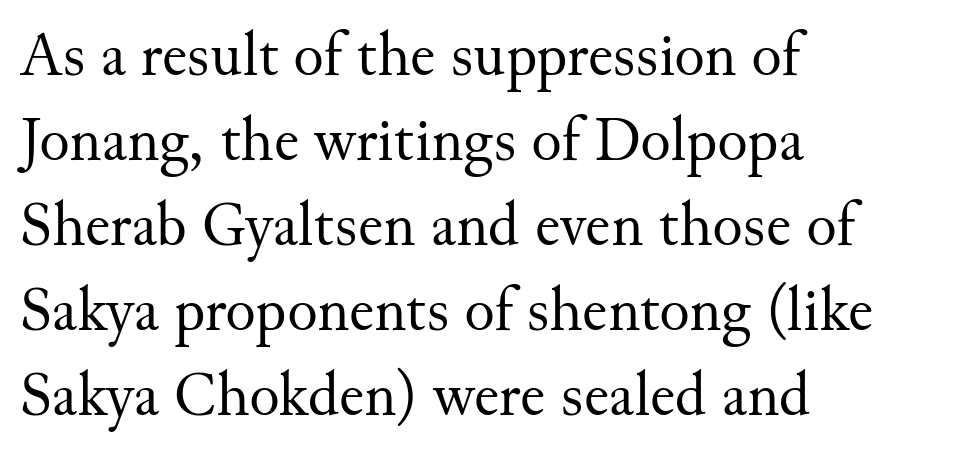
The image shows 63 px regular-weight serif type, upright; set left-aligned, normal line spacing (1.35x), normal letter spacing, not underlined; medium stroke contrast and a small x-height.
